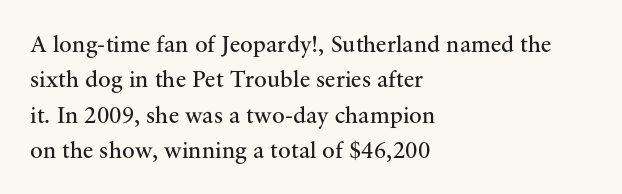
Q: Is the text bold? A: No.
Q: Is the text italic (slanted)? A: No, it is upright.
Q: Is the text underlined? A: No.
Q: How is the paragraph aligned? A: Left-aligned.
Q: Is the spacing between letters normal or unusually wide? A: Normal.
Q: Is the spacing between lines tight, normal or loose? A: Normal.
